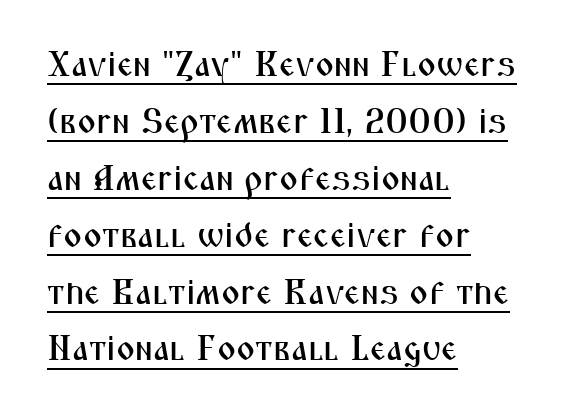
Classification — sans serif. Think of a printed novel: that variable character pitch is what you see here. When letters stand straight like this, we call the style roman or upright. Underlining? Definitely there. One glance says typical: line gaps are just what's usual. The gaps between neighbouring characters are ordinary and unremarkable.
